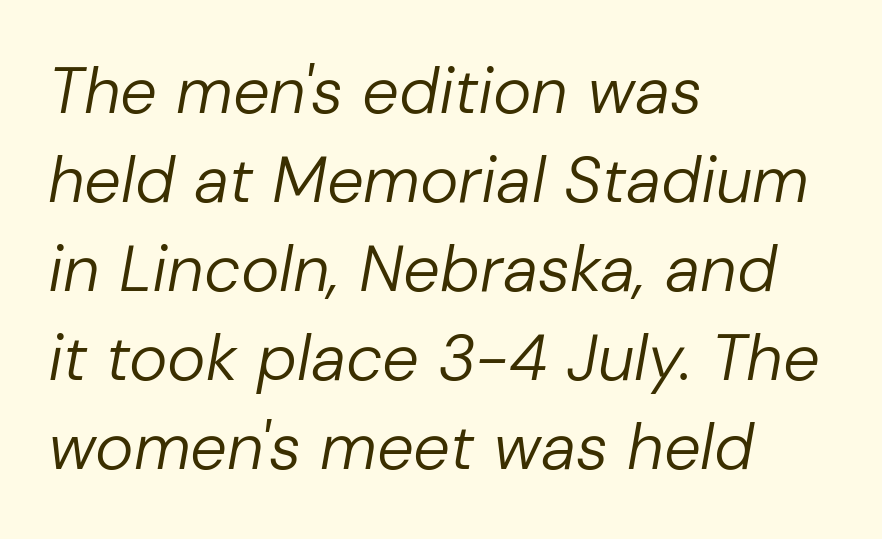
On a weight scale, this lands at 450 or below. Vertically, the passage feels balanced, rows spaced as you'd expect. Leftover space on each line is placed entirely after the last word. Italic: yes, the glyphs are oblique.
